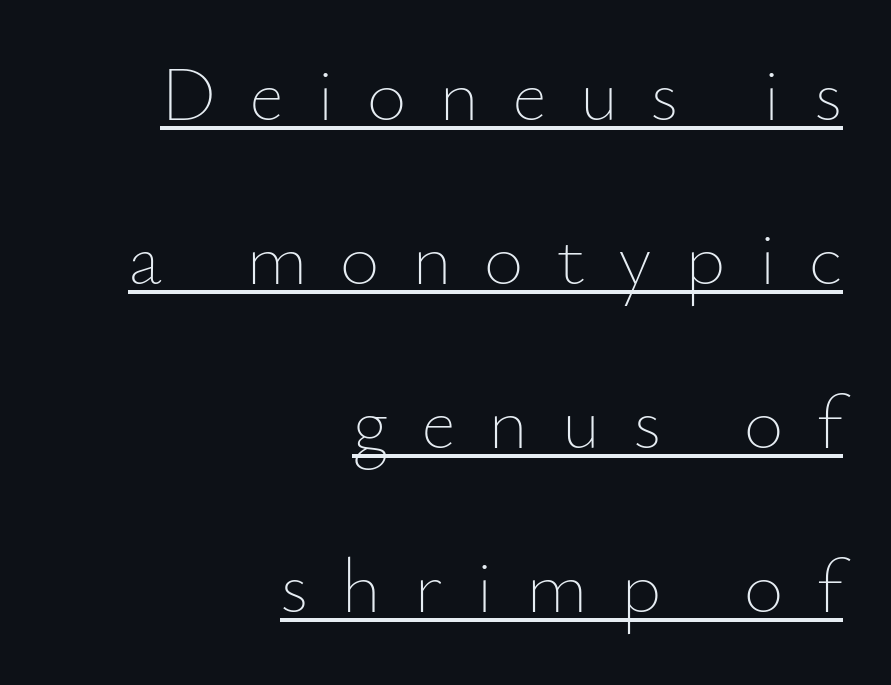
Q: Is the text bold? A: No.
Q: Is the text italic (slanted)? A: No, it is upright.
Q: Is the text underlined? A: Yes.
Q: How is the paragraph aligned? A: Right-aligned.
Q: Is the spacing between letters normal or unusually wide? A: Unusually wide.
Q: Is the spacing between lines tight, normal or loose? A: Loose.
Q: Width (condensed, normal, or wide)? A: Normal.
Q: Stroke contrast? A: Low.
Q: x-height? A: Small.
Q: Monospaced? A: No.
